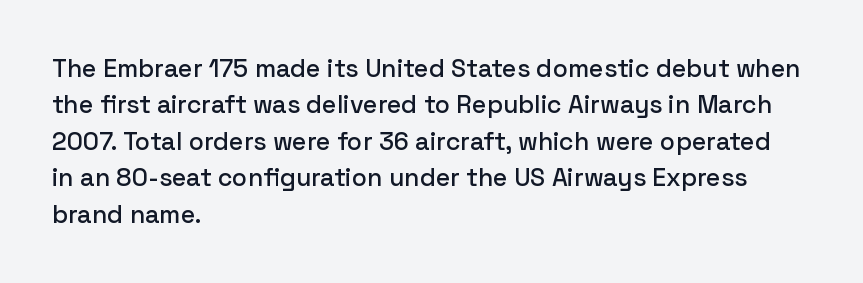
Plain, unruled lines of type. The type is set solid horizontally, with unmodified tracking. Tall strokes in this sample are plumb rather than angled. Regarding leading, the lines here are spaced in the standard way.
